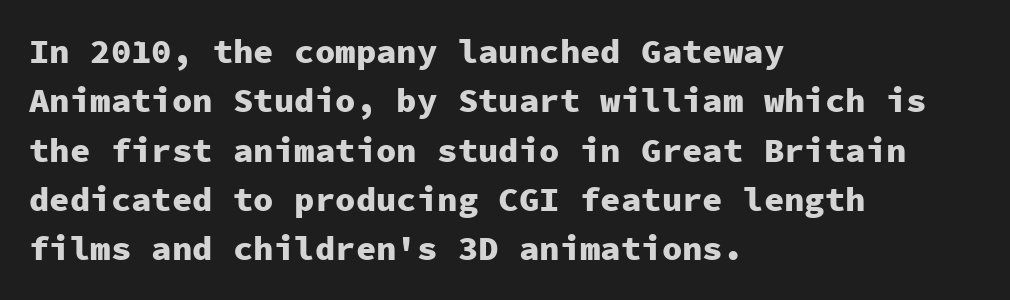
Q: Is the text bold? A: Yes.
Q: Is the text italic (slanted)? A: No, it is upright.
Q: Is the typeface a serif or a sans-serif typeface? A: Sans-serif.
Q: Is the text underlined? A: No.
Q: How is the paragraph aligned? A: Left-aligned.
Q: Is the spacing between letters normal or unusually wide? A: Normal.
Q: Is the spacing between lines tight, normal or loose? A: Normal.
Q: Width (condensed, normal, or wide)? A: Normal.
Q: Stroke contrast? A: Low.
Q: x-height? A: Medium.
Q: Monospaced? A: Yes.
